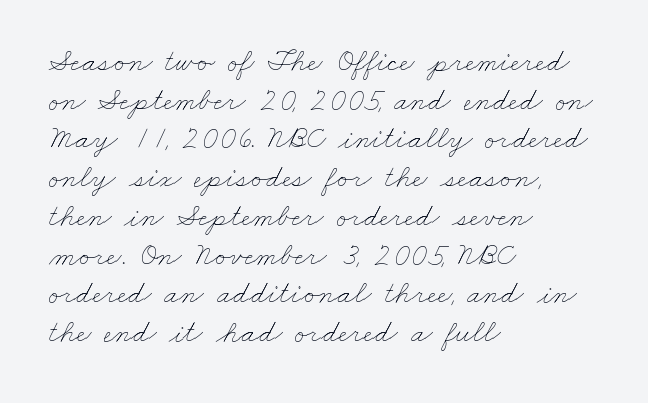
Q: Is the text bold? A: No.
Q: Is the text underlined? A: No.
Q: How is the paragraph aligned? A: Left-aligned.
Q: Is the spacing between letters normal or unusually wide? A: Normal.
Q: Width (condensed, normal, or wide)? A: Wide.
Q: Stroke contrast? A: Low.
Q: x-height? A: Small.
Q: Monospaced? A: No.
